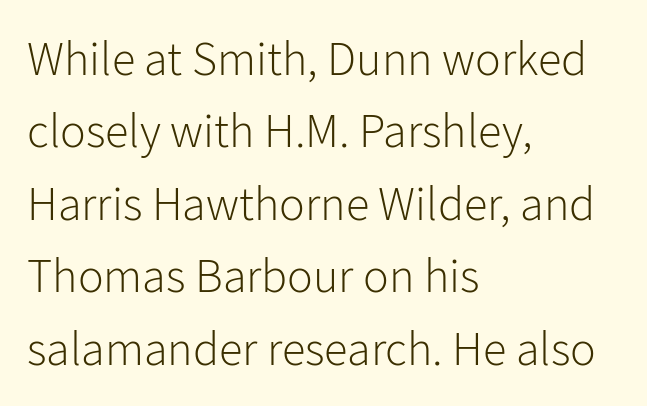
Baseline-to-baseline distance is the conventional proportion of letter height. Notice how the passage keeps a crisp vertical edge on the left only. You can tell it's not italic because the verticals are truly vertical. The face used here is proportionally spaced, like ordinary book or web type. The space directly below the letters is spotless. The typeface has the unassuming heft of standard copy or less.
